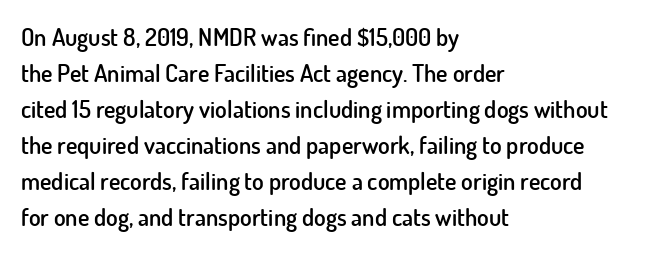
{"italic": "no", "bold": "semi", "underline": "no", "align": "left", "line_spacing": "normal", "line_spacing_ratio": 1.5, "letter_spacing": "normal", "letter_spacing_em": 0.0, "glyph_px": 24}
